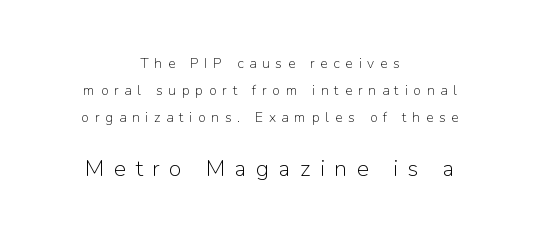
The image shows 23 px text type, upright; set centered, loose line spacing (1.93x), unusually wide letter spacing (+0.41 em), not underlined; the second (bottom) block is 1.64x larger.
